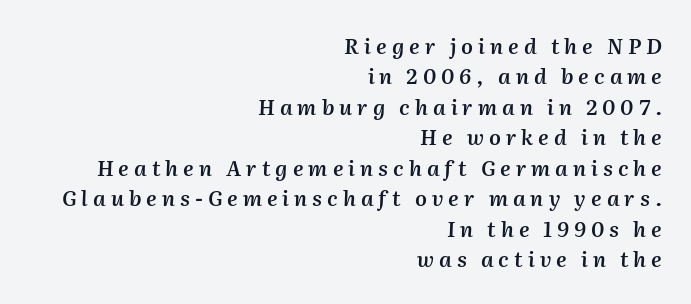
Bold? Not quite — semibold, heavier than regular but stopping short. Each line ends at the same right margin while the left side varies. The designer left line spacing at the default. There's an unmistakable incline to the writing here.
